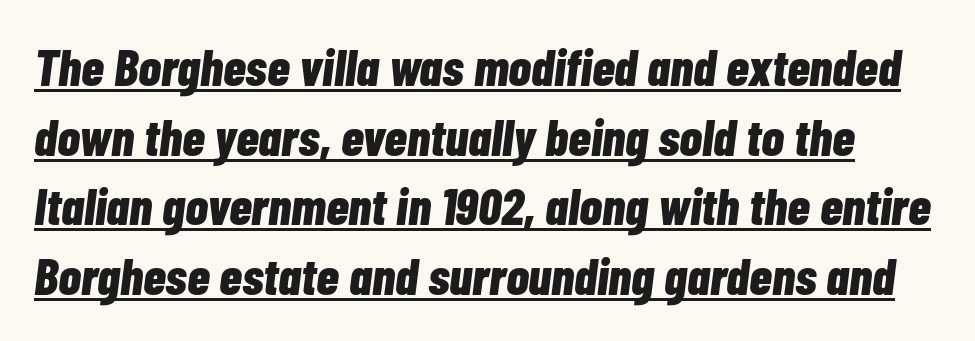
Normally led — the rows are evenly, conventionally spaced. These characters rest on top of a visible drawn line. Words appear dense and cohesive because spacing is normal. Look at the stroke-to-counter ratio: heavy, a bold. The specimen reads as italic at a glance.
